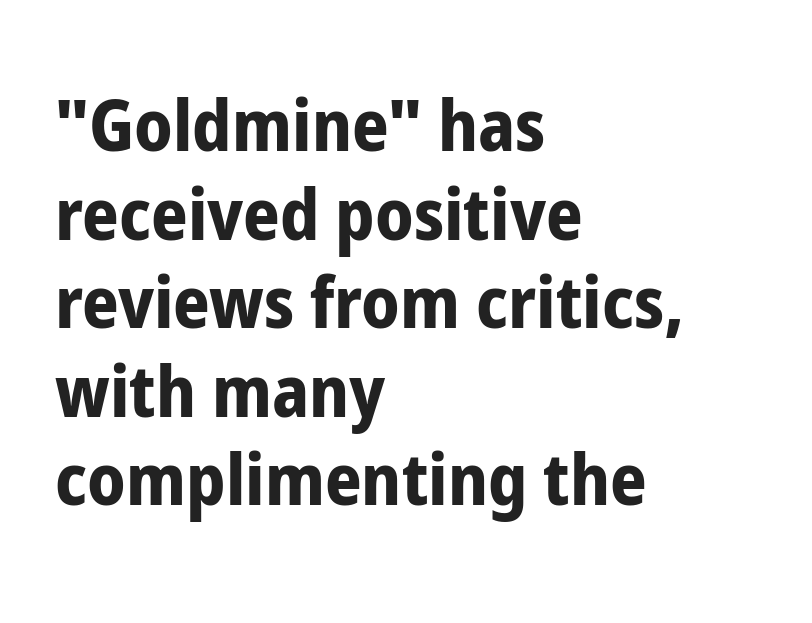
The image shows 72 px bold, condensed sans-serif type, upright; set left-aligned, line spacing 1.23x, normal letter spacing, not underlined; low stroke contrast and a medium x-height.
